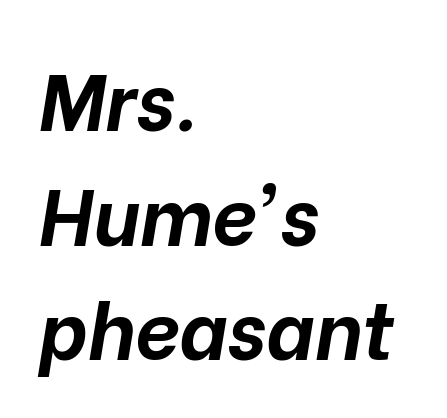
Q: Is the text bold? A: Yes.
Q: Is the text italic (slanted)? A: Yes, it leans right by about 10 degrees.
Q: Is the text underlined? A: No.
Q: How is the paragraph aligned? A: Left-aligned.
Q: Is the spacing between letters normal or unusually wide? A: Normal.
Q: Is the spacing between lines tight, normal or loose? A: Normal.
Q: Width (condensed, normal, or wide)? A: Normal.
Q: Stroke contrast? A: Low.
Q: x-height? A: Medium.
Q: Monospaced? A: No.
